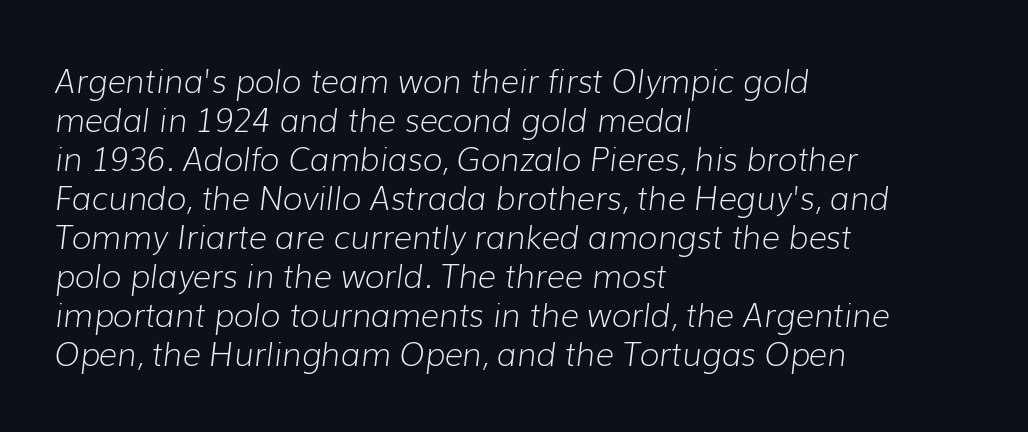
Q: Is the text bold? A: No.
Q: Is the text italic (slanted)? A: Yes, it leans right by about 7 degrees.
Q: Is the text underlined? A: No.
Q: How is the paragraph aligned? A: Left-aligned.
Q: Is the spacing between letters normal or unusually wide? A: Normal.
Q: Width (condensed, normal, or wide)? A: Normal.
Q: Stroke contrast? A: Low.
Q: x-height? A: Medium.
Q: Monospaced? A: No.
